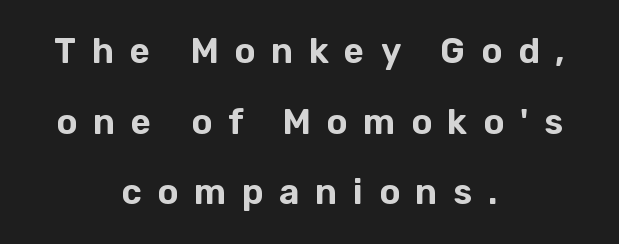
The image shows 35 px sans-serif type, upright; set centered, loose line spacing (2.02x), unusually wide letter spacing (+0.45 em), not underlined; low stroke contrast and a medium x-height.
